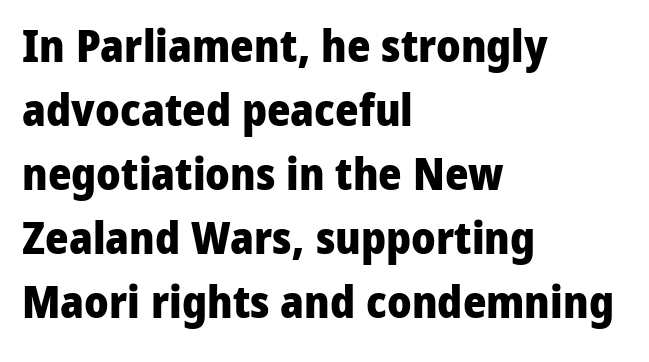
{"serif": "no", "italic": "no", "bold": "yes", "weight": "heavy", "width": "normal", "stroke_contrast": "low", "x_height": "medium", "monospaced": "no", "underline": "no", "align": "left", "line_spacing": "normal", "line_spacing_ratio": 1.42, "letter_spacing": "normal", "letter_spacing_em": 0.0, "glyph_px": 45}
